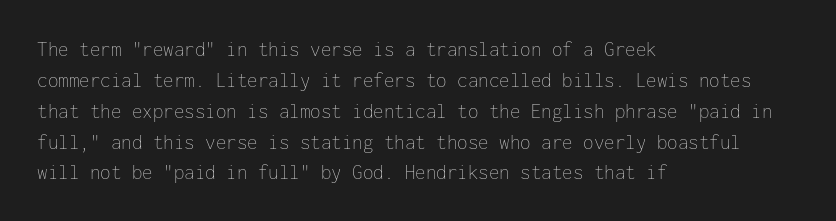
If you drew a line through each stem, it would be perfectly vertical. Leftover space on each line is placed entirely after the last word. The vertical gap from one line to the next is medium. The specimen omits any rule beneath the text block's lines.
